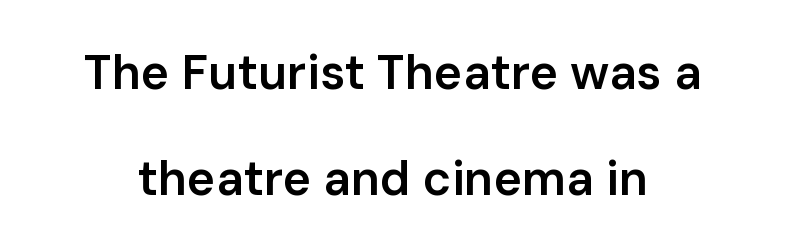
The image shows 48 px semibold sans-serif type, upright; set loose line spacing (2.21x), normal letter spacing, not underlined; low stroke contrast and a medium x-height.
